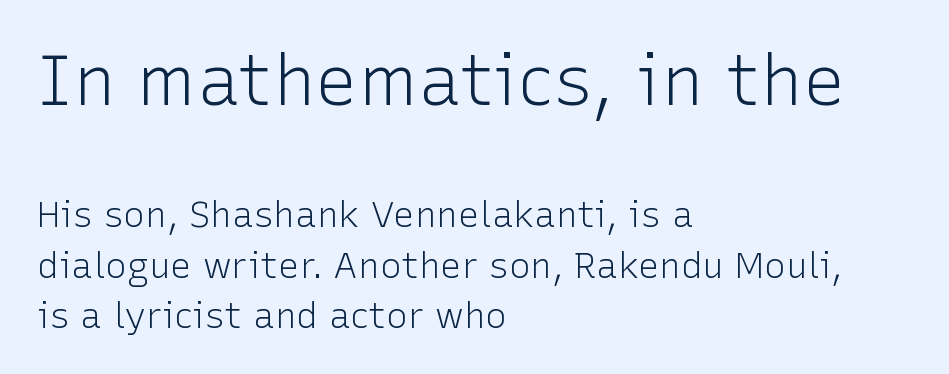
The passage shown begins with its larger block and ends with its smaller one. All the whitespace from short lines collects on the right. This sample uses a sans-serif face. This is the regular roman posture of the typeface. Is the stroke heavy? The answer is a plain regular-or-lighter.
